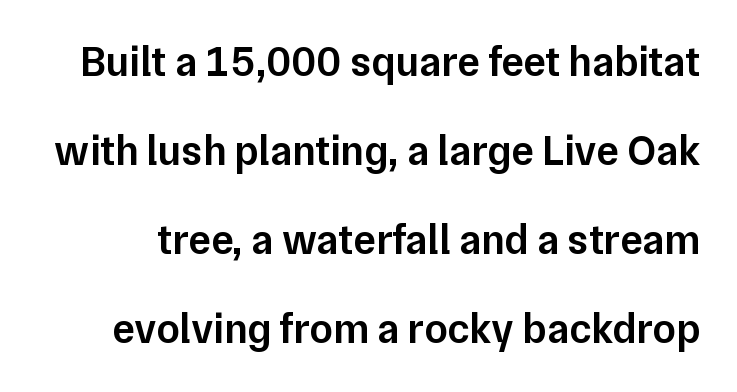
Q: Is the text bold? A: Semi-bold.
Q: Is the text italic (slanted)? A: No, it is upright.
Q: Is the typeface a serif or a sans-serif typeface? A: Sans-serif.
Q: Is the text underlined? A: No.
Q: Is the spacing between letters normal or unusually wide? A: Normal.
Q: Is the spacing between lines tight, normal or loose? A: Loose.
Q: Width (condensed, normal, or wide)? A: Normal.
Q: Stroke contrast? A: Low.
Q: x-height? A: Medium.
Q: Monospaced? A: No.
